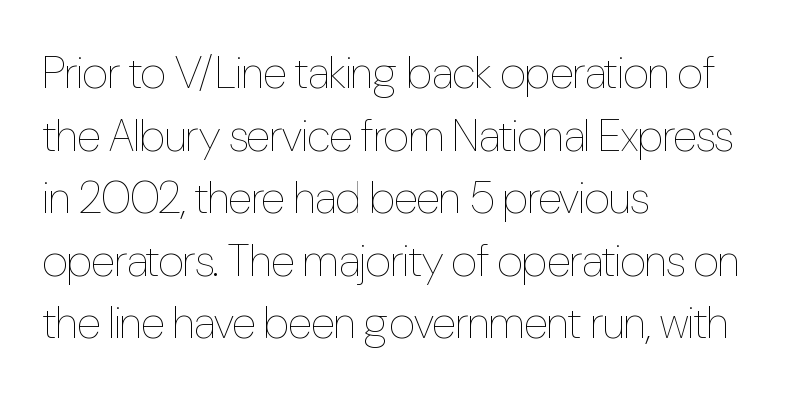
The image shows 45 px thin, condensed type, upright; set left-aligned, normal line spacing (1.39x), normal letter spacing, not underlined; low stroke contrast and a medium x-height.
